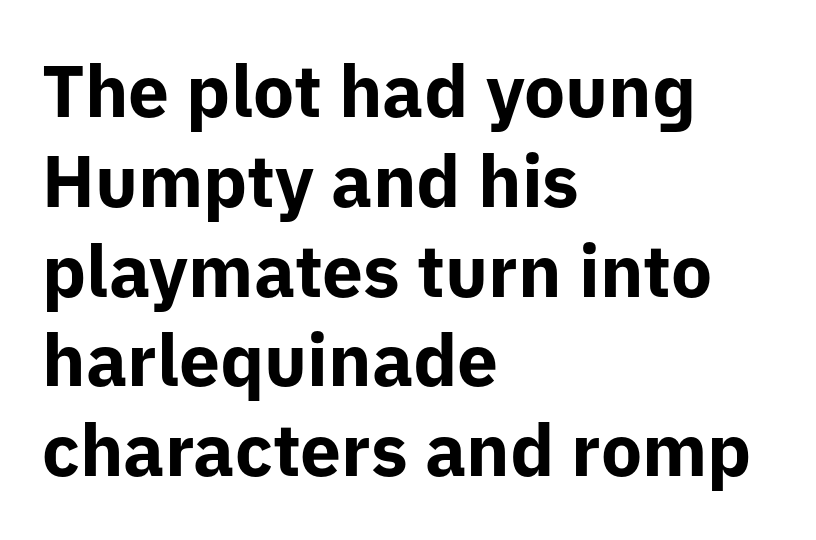
{"serif": "no", "italic": "no", "bold": "yes", "weight": "bold", "width": "normal", "stroke_contrast": "low", "x_height": "medium", "monospaced": "no", "underline": "no", "align": "left", "line_spacing_ratio": 1.23, "letter_spacing": "normal", "letter_spacing_em": 0.0, "glyph_px": 73}
